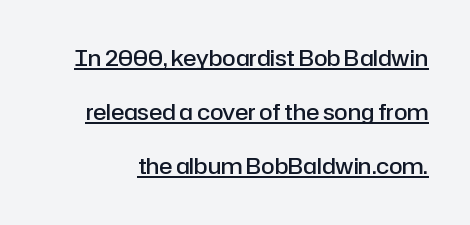
Posture: upright roman. Caption: standard tracking, unaltered. Look at the stroke-to-counter ratio: somewhat heavy, a semibold. The lines are spread far apart with generous leading. These characters rest on top of a visible drawn line.
